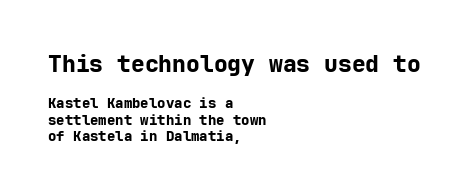
{"italic": "no", "bold": "yes", "underline": "no", "align": "left", "line_spacing_ratio": 1.17, "letter_spacing": "normal", "letter_spacing_em": 0.0, "larger_block": "first", "size_ratio": 1.64, "glyph_px": 23}
